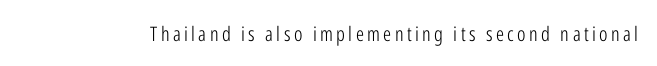
Q: Is the text bold? A: No.
Q: Is the text italic (slanted)? A: No, it is upright.
Q: Is the text underlined? A: No.
